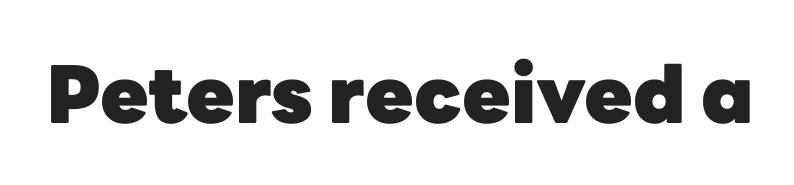
The image shows 79 px heavy sans-serif type, upright; set normal letter spacing, not underlined; low stroke contrast and a medium x-height.
